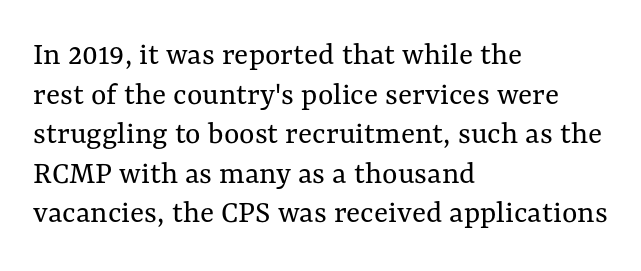
Q: Is the text bold? A: No.
Q: Is the text italic (slanted)? A: No, it is upright.
Q: Is the text underlined? A: No.
Q: How is the paragraph aligned? A: Left-aligned.
Q: Is the spacing between letters normal or unusually wide? A: Normal.
Q: Width (condensed, normal, or wide)? A: Normal.
Q: Stroke contrast? A: Medium.
Q: x-height? A: Medium.
Q: Monospaced? A: No.
